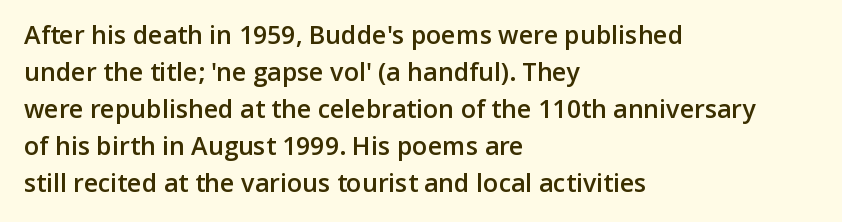
Q: Is the text bold? A: Semi-bold.
Q: Is the text italic (slanted)? A: No, it is upright.
Q: Is the text underlined? A: No.
Q: How is the paragraph aligned? A: Left-aligned.
Q: Is the spacing between letters normal or unusually wide? A: Normal.
Q: Is the spacing between lines tight, normal or loose? A: Normal.
